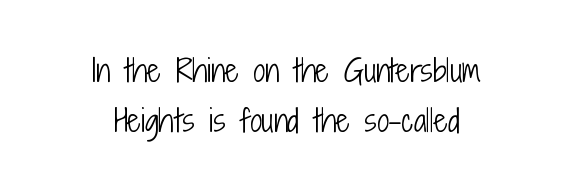
These lines are rendered in a variable-pitch font. Default kerning and tracking; the words read as compact shapes. If you measured baseline to baseline, you'd find a middling distance. Counters stay open thanks to moderate or lighter strokes.
